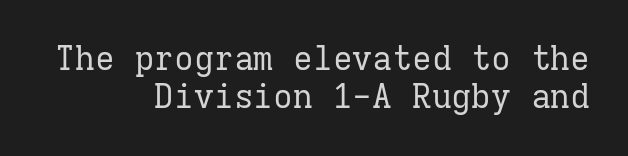
The image shows 33 px regular-weight serif type, upright, monospaced; set right-aligned, tight line spacing (1.14x), normal letter spacing, not underlined; low stroke contrast and a medium x-height.
